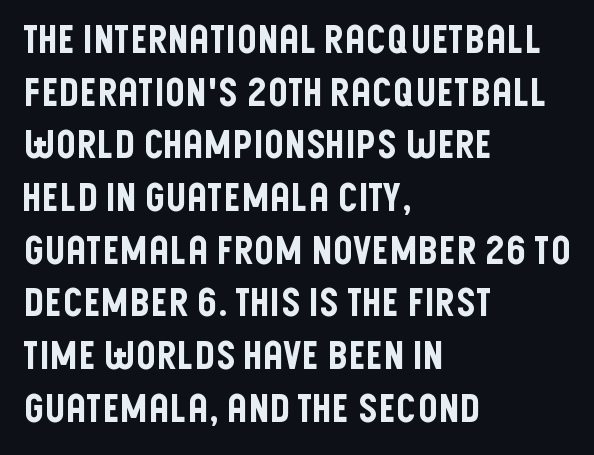
{"serif": "no", "italic": "no", "width": "condensed", "stroke_contrast": "low", "x_height": "large", "monospaced": "no", "underline": "no", "align": "left", "line_spacing": "normal", "line_spacing_ratio": 1.35, "letter_spacing": "normal", "letter_spacing_em": 0.0, "glyph_px": 39}
